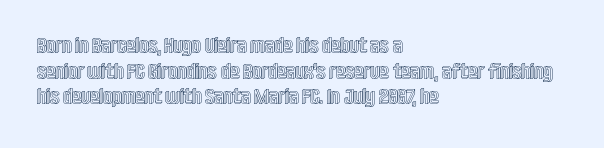
The image shows 21 px text type, upright; set left-aligned, line spacing 1.22x, normal letter spacing, not underlined.
